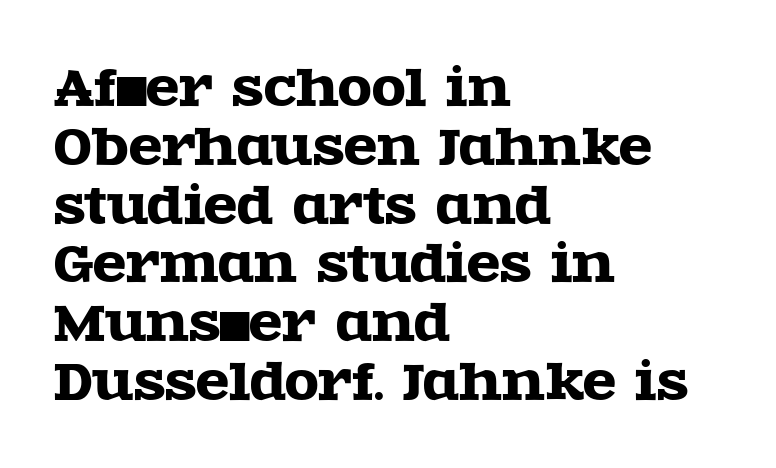
The image shows 49 px wide serif type, upright; set left-aligned, line spacing 1.2x, normal letter spacing, not underlined; a large x-height.
